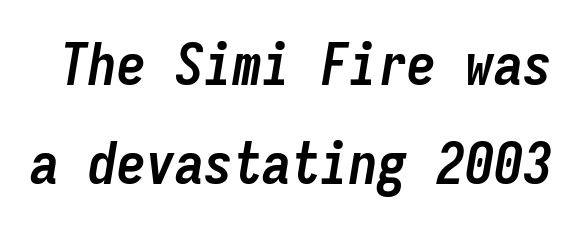
Designer's note — italics engaged. A dark, heavy texture on the line: the type is bold. The area under the type is left untouched. Letter spacing: default. Fixed-width glyphs throughout — classic coding-font behaviour.
